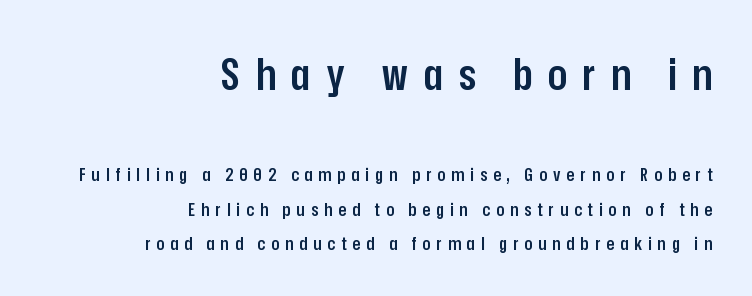
Character widths vary here, with narrow letters taking less room than wide ones. No word sits above an underline. The rendering anchors every line to the right-hand side. A somewhat darkened texture: the type is semibold rather than bold.
